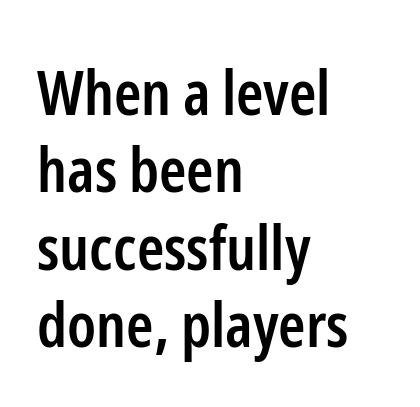
The image shows 62 px semibold, condensed sans-serif type, upright; set left-aligned, normal line spacing (1.25x), normal letter spacing, not underlined; low stroke contrast and a medium x-height.
